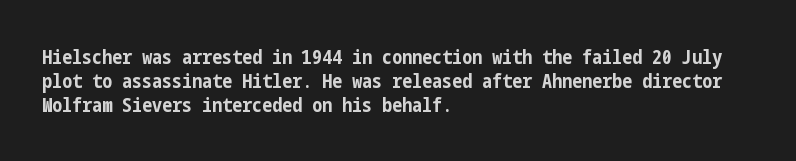
Q: Is the text bold? A: Yes.
Q: Is the text italic (slanted)? A: No, it is upright.
Q: Is the text underlined? A: No.
Q: How is the paragraph aligned? A: Left-aligned.
Q: Is the spacing between letters normal or unusually wide? A: Normal.
